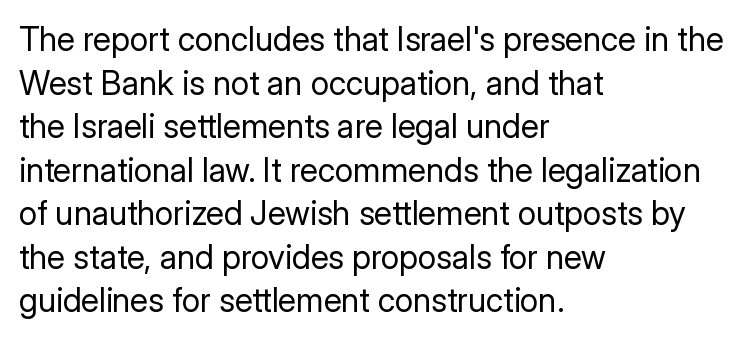
{"serif": "no", "italic": "no", "bold": "no", "weight": "regular", "width": "normal", "stroke_contrast": "low", "x_height": "medium", "monospaced": "no", "underline": "no", "align": "left", "line_spacing": "normal", "line_spacing_ratio": 1.32, "letter_spacing": "normal", "letter_spacing_em": 0.0, "glyph_px": 33}
